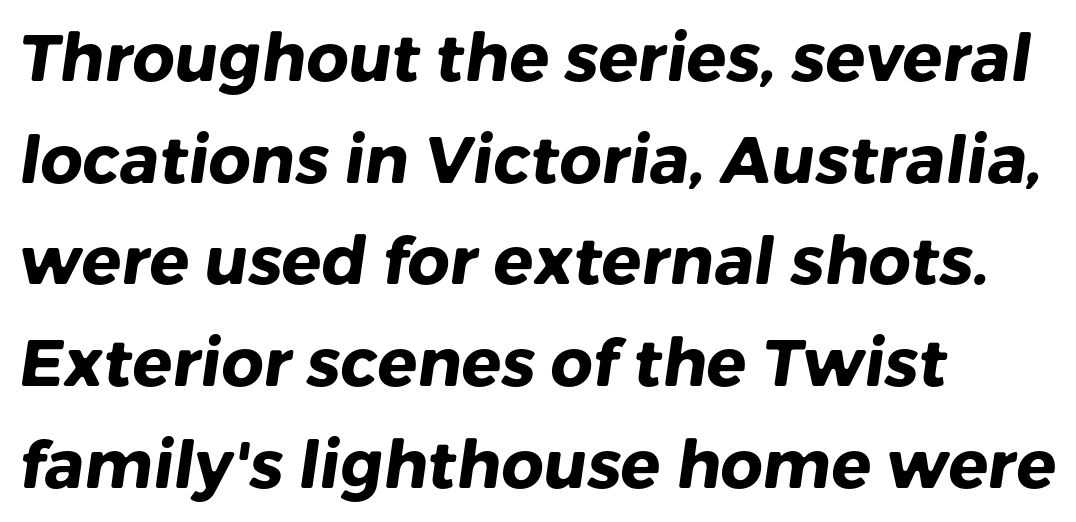
Q: Is the text bold? A: Yes.
Q: Is the typeface a serif or a sans-serif typeface? A: Sans-serif.
Q: Is the text underlined? A: No.
Q: How is the paragraph aligned? A: Left-aligned.
Q: Is the spacing between letters normal or unusually wide? A: Normal.
Q: Is the spacing between lines tight, normal or loose? A: Normal.
Q: Width (condensed, normal, or wide)? A: Normal.
Q: Stroke contrast? A: Low.
Q: x-height? A: Medium.
Q: Monospaced? A: No.
